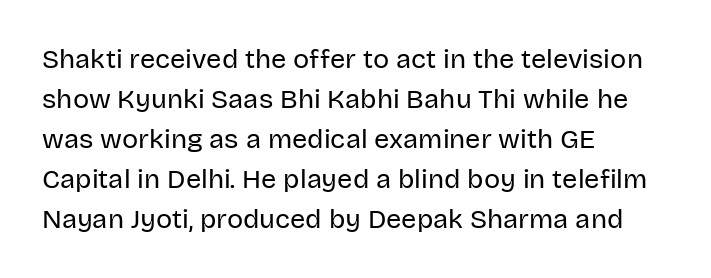
Q: Is the text bold? A: No.
Q: Is the text italic (slanted)? A: No, it is upright.
Q: Is the text underlined? A: No.
Q: How is the paragraph aligned? A: Left-aligned.
Q: Is the spacing between letters normal or unusually wide? A: Normal.
Q: Is the spacing between lines tight, normal or loose? A: Normal.
